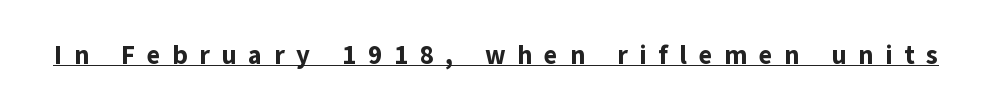
{"italic": "no", "bold": "yes", "underline": "yes", "letter_spacing": "wide", "letter_spacing_em": 0.45, "glyph_px": 26}
